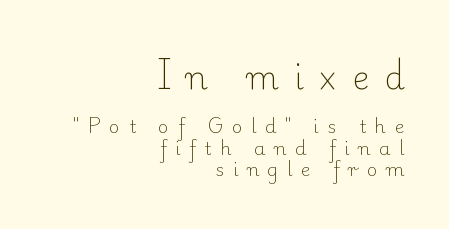
{"serif": "yes", "italic": "no", "bold": "no", "weight": "light", "width": "normal", "stroke_contrast": "low", "x_height": "small", "monospaced": "no", "underline": "no", "align": "right", "line_spacing_ratio": 1.18, "letter_spacing": "wide", "letter_spacing_em": 0.48, "larger_block": "first", "size_ratio": 1.78, "glyph_px": 32}
